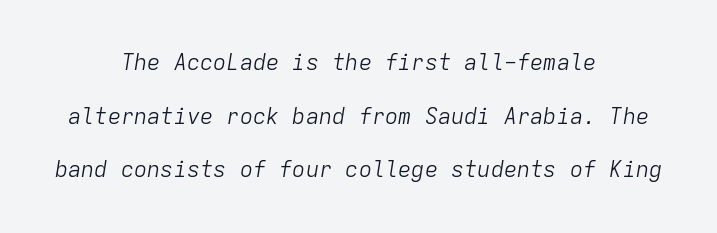
Unbolded letterforms with no extra heft. The leading is generous, giving the passage an open texture. Tall strokes in this sample are angled rather than plumb. The paragraph shown floats in the horizontal middle. The glyphs are unaccompanied by any horizontal stroke below them. The letterforms sit shoulder to shoulder at normal distance.
